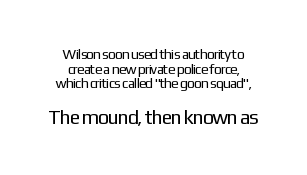
Q: Is the text bold? A: No.
Q: Is the text italic (slanted)? A: No, it is upright.
Q: Is the text underlined? A: No.
Q: How is the paragraph aligned? A: Centered.
Q: Is the spacing between letters normal or unusually wide? A: Normal.
Q: Is the spacing between lines tight, normal or loose? A: Tight.
Q: Which block of text is set in a larger size, the first (top) or the second (bottom)? A: The second (bottom) one.
